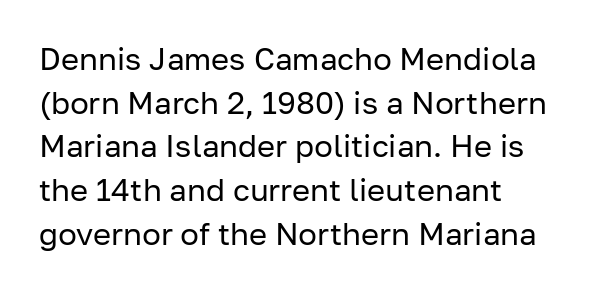
You can tell from the bare stems that sans-serif type was used. Think standard paragraph weight, or any step lighter than that. Spacing between characters is what you'd get straight out of the box. Check the space under the baseline: it is left empty.
